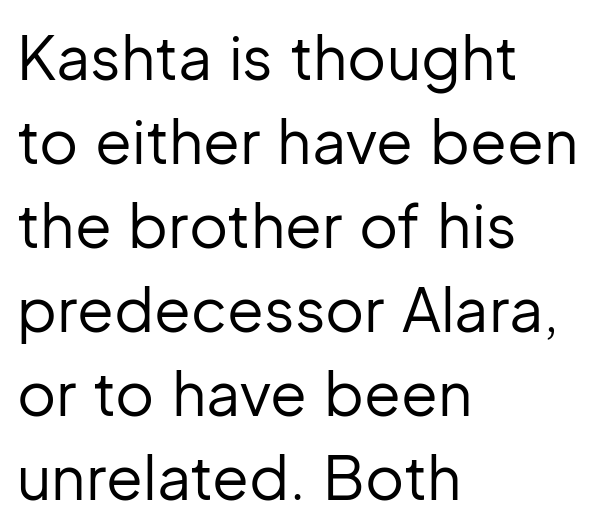
{"serif": "no", "italic": "no", "bold": "no", "weight": "regular", "width": "normal", "stroke_contrast": "low", "x_height": "medium", "monospaced": "no", "underline": "no", "align": "left", "line_spacing": "normal", "line_spacing_ratio": 1.4, "letter_spacing": "normal", "letter_spacing_em": 0.0, "glyph_px": 60}
